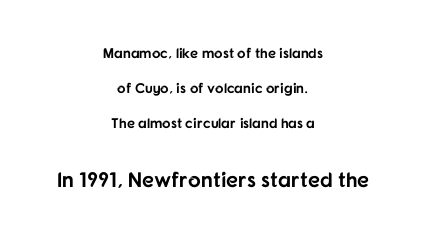
The image shows 21 px bold type, upright; set centered, loose line spacing (2.5x), normal letter spacing, not underlined; the second (bottom) block is 1.5x larger.
